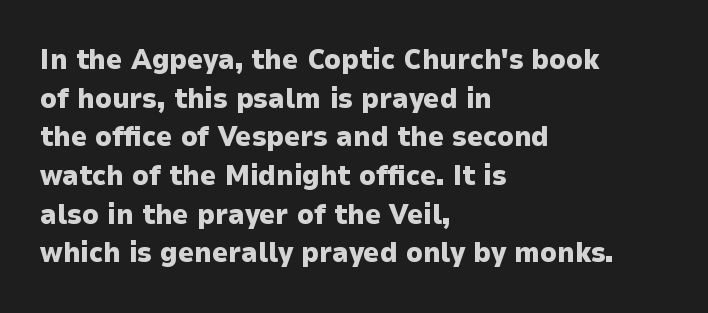
Where is the straight margin? On the left. Looks like regular typesetting: each glyph gets only the width it needs. The space between consecutive lines is moderate. Short note: letters normally spaced. These lines carry a lot of weight — the face is fully bold.
